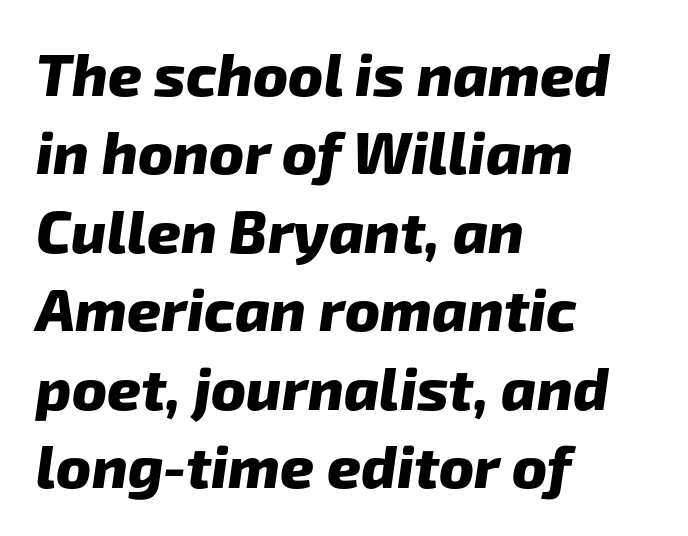
{"serif": "no", "bold": "yes", "weight": "heavy", "width": "normal", "stroke_contrast": "low", "x_height": "medium", "monospaced": "no", "underline": "no", "align": "left", "line_spacing": "normal", "line_spacing_ratio": 1.33, "letter_spacing": "normal", "letter_spacing_em": 0.0, "glyph_px": 59}
